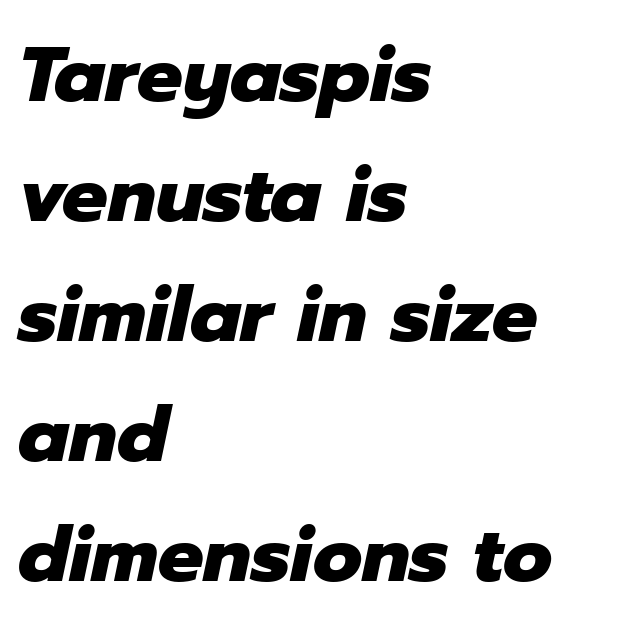
Q: Is the text bold? A: Yes.
Q: Is the text italic (slanted)? A: Yes, it leans right by about 12 degrees.
Q: Is the text underlined? A: No.
Q: How is the paragraph aligned? A: Left-aligned.
Q: Is the spacing between letters normal or unusually wide? A: Normal.
Q: Is the spacing between lines tight, normal or loose? A: Normal.
Q: Width (condensed, normal, or wide)? A: Normal.
Q: Stroke contrast? A: Low.
Q: x-height? A: Medium.
Q: Monospaced? A: No.
